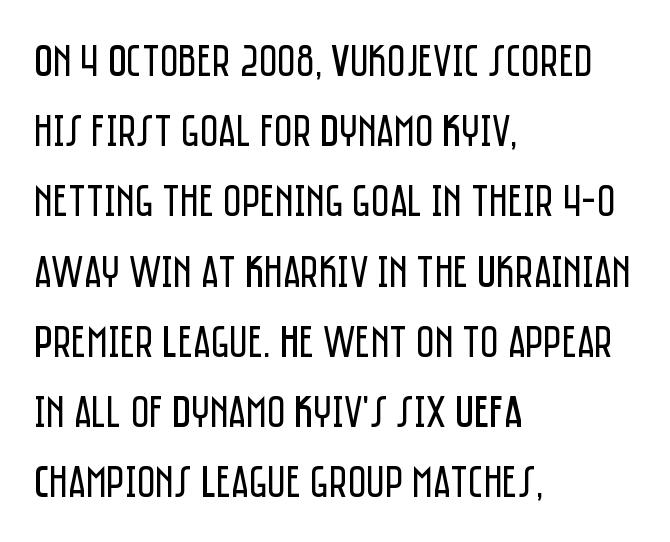
Q: Is the text bold? A: No.
Q: Is the text italic (slanted)? A: No, it is upright.
Q: Is the typeface a serif or a sans-serif typeface? A: Sans-serif.
Q: Is the text underlined? A: No.
Q: How is the paragraph aligned? A: Left-aligned.
Q: Is the spacing between letters normal or unusually wide? A: Normal.
Q: Is the spacing between lines tight, normal or loose? A: Normal.
Q: Width (condensed, normal, or wide)? A: Condensed.
Q: Stroke contrast? A: Low.
Q: x-height? A: Large.
Q: Monospaced? A: No.
